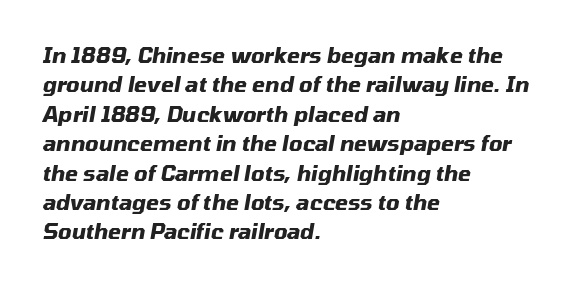
The image shows 21 px bold type, italic (leaning right); set left-aligned, normal line spacing (1.4x), normal letter spacing, not underlined.
